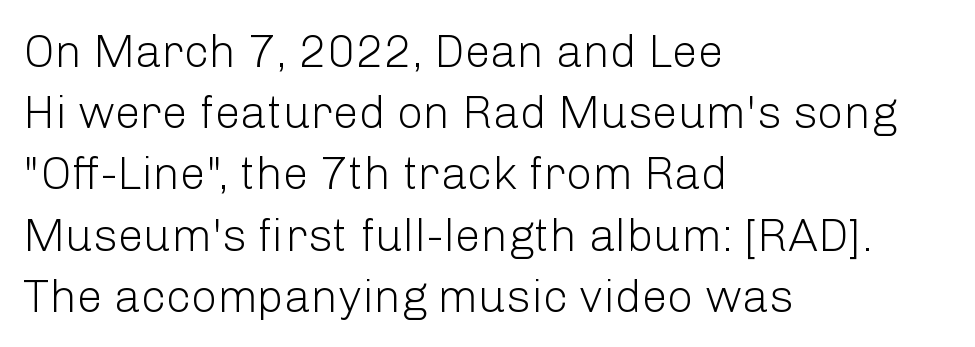
Q: Is the text bold? A: No.
Q: Is the text italic (slanted)? A: No, it is upright.
Q: Is the typeface a serif or a sans-serif typeface? A: Sans-serif.
Q: Is the text underlined? A: No.
Q: How is the paragraph aligned? A: Left-aligned.
Q: Is the spacing between letters normal or unusually wide? A: Normal.
Q: Is the spacing between lines tight, normal or loose? A: Normal.
Q: Width (condensed, normal, or wide)? A: Normal.
Q: Stroke contrast? A: Low.
Q: x-height? A: Medium.
Q: Monospaced? A: No.
